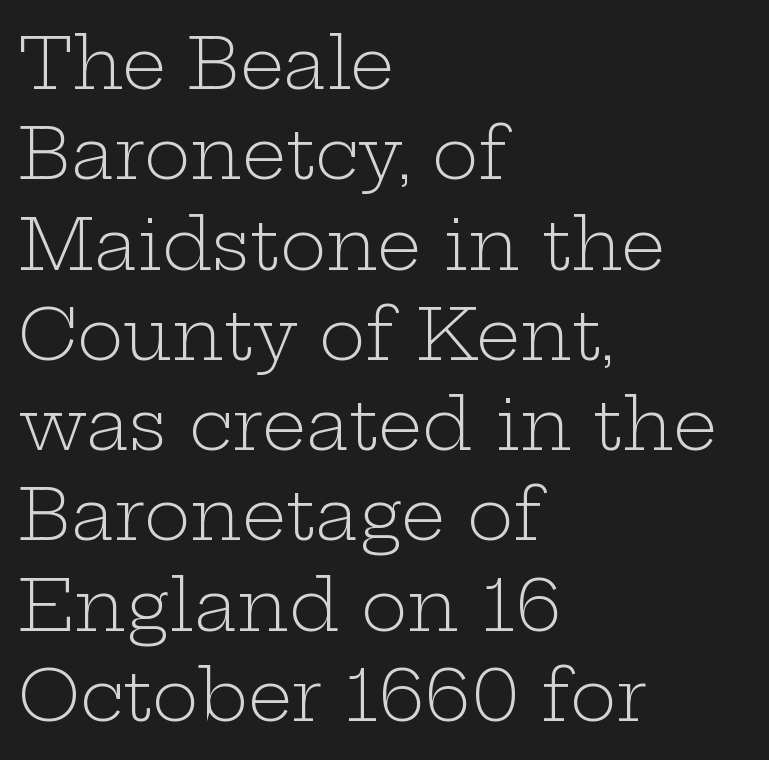
Q: Is the text bold? A: No.
Q: Is the text italic (slanted)? A: No, it is upright.
Q: Is the typeface a serif or a sans-serif typeface? A: Serif.
Q: Is the text underlined? A: No.
Q: How is the paragraph aligned? A: Left-aligned.
Q: Is the spacing between letters normal or unusually wide? A: Normal.
Q: Is the spacing between lines tight, normal or loose? A: Normal.
Q: Width (condensed, normal, or wide)? A: Wide.
Q: Stroke contrast? A: Low.
Q: x-height? A: Medium.
Q: Monospaced? A: No.
